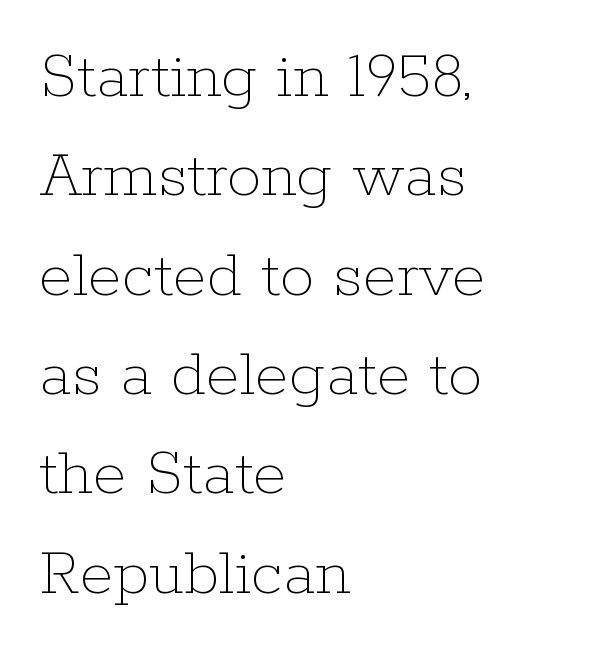
The image shows 69 px thin type, upright; set left-aligned, normal line spacing (1.44x), normal letter spacing, not underlined; low stroke contrast and a medium x-height.
